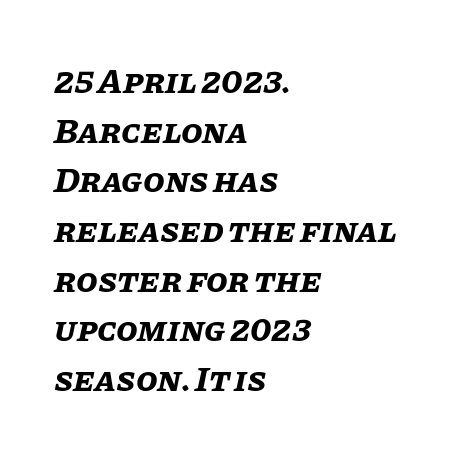
Nobody touched the tracking dial on this one. The face used here is proportionally spaced, like ordinary book or web type. The typesetting leans heavy: a genuine bold. Slant detected: the letters are inclined.
